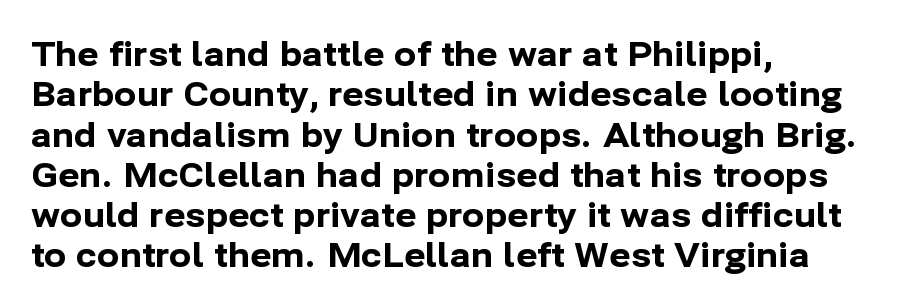
The image shows 33 px bold sans-serif type, upright; set left-aligned, line spacing 1.22x, normal letter spacing, not underlined; low stroke contrast and a medium x-height.
